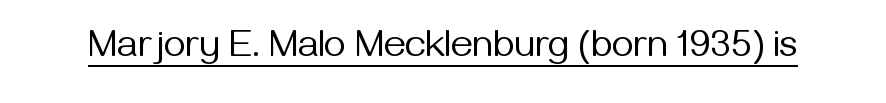
Q: Is the text bold? A: No.
Q: Is the text italic (slanted)? A: No, it is upright.
Q: Is the typeface a serif or a sans-serif typeface? A: Sans-serif.
Q: Is the text underlined? A: Yes.
Q: Is the spacing between letters normal or unusually wide? A: Normal.
Q: Width (condensed, normal, or wide)? A: Normal.
Q: Stroke contrast? A: Medium.
Q: x-height? A: Medium.
Q: Monospaced? A: No.
